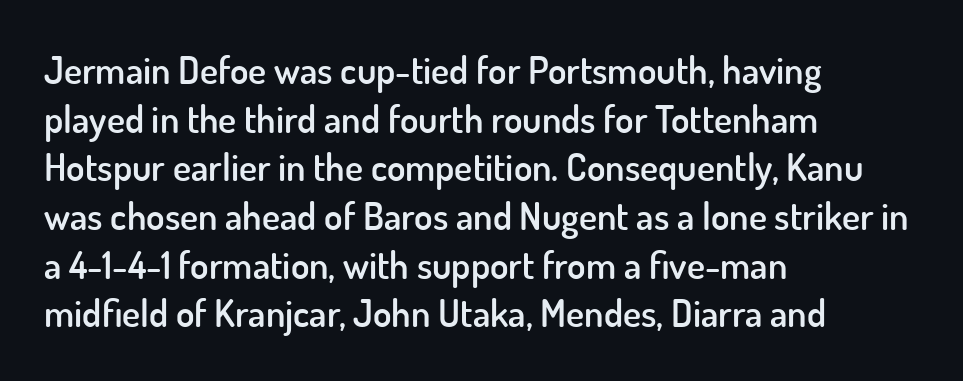
Q: Is the text bold? A: Semi-bold.
Q: Is the text italic (slanted)? A: No, it is upright.
Q: Is the typeface a serif or a sans-serif typeface? A: Sans-serif.
Q: Is the text underlined? A: No.
Q: How is the paragraph aligned? A: Left-aligned.
Q: Is the spacing between letters normal or unusually wide? A: Normal.
Q: Is the spacing between lines tight, normal or loose? A: Normal.
Q: Width (condensed, normal, or wide)? A: Normal.
Q: Stroke contrast? A: Low.
Q: x-height? A: Small.
Q: Monospaced? A: No.
